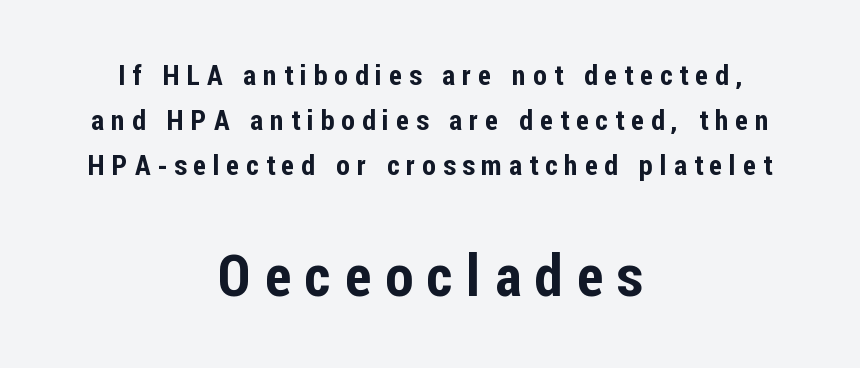
{"serif": "no", "italic": "no", "width": "condensed", "stroke_contrast": "low", "x_height": "medium", "monospaced": "no", "underline": "no", "align": "center", "line_spacing": "normal", "line_spacing_ratio": 1.6, "letter_spacing": "wide", "letter_spacing_em": 0.25, "larger_block": "second", "size_ratio": 2.04, "glyph_px": 57}
